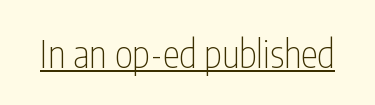
Q: Is the text bold? A: No.
Q: Is the text italic (slanted)? A: No, it is upright.
Q: Is the typeface a serif or a sans-serif typeface? A: Sans-serif.
Q: Is the text underlined? A: Yes.
Q: Is the spacing between letters normal or unusually wide? A: Normal.
Q: Width (condensed, normal, or wide)? A: Condensed.
Q: Stroke contrast? A: Low.
Q: x-height? A: Medium.
Q: Monospaced? A: No.
